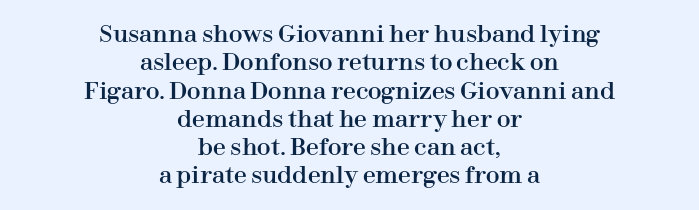
{"italic": "no", "underline": "no", "align": "center", "line_spacing_ratio": 1.23, "letter_spacing": "normal", "letter_spacing_em": 0.0, "glyph_px": 23}
